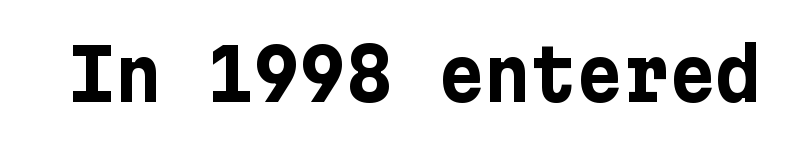
Q: Is the text bold? A: Yes.
Q: Is the text italic (slanted)? A: No, it is upright.
Q: Is the typeface a serif or a sans-serif typeface? A: Sans-serif.
Q: Is the text underlined? A: No.
Q: Is the spacing between letters normal or unusually wide? A: Normal.
Q: Width (condensed, normal, or wide)? A: Normal.
Q: Stroke contrast? A: Low.
Q: x-height? A: Medium.
